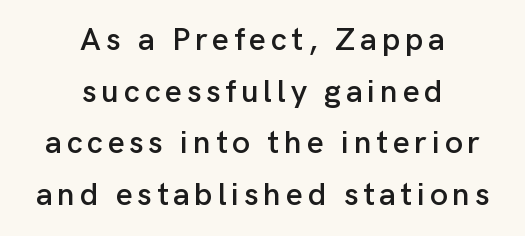
The image shows 32 px sans-serif type, upright; set centered, normal line spacing (1.61x), not underlined; low stroke contrast and a medium x-height.
